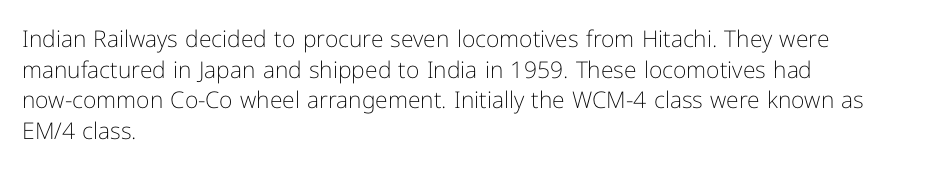
{"italic": "no", "bold": "no", "underline": "no", "align": "left", "line_spacing": "normal", "line_spacing_ratio": 1.33, "letter_spacing": "normal", "letter_spacing_em": 0.0, "glyph_px": 23}
